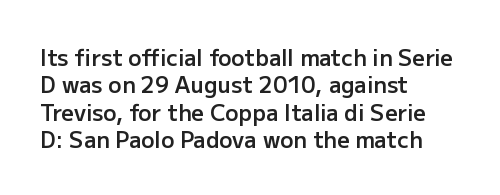
{"italic": "no", "bold": "semi", "underline": "no", "align": "left", "line_spacing_ratio": 1.24, "letter_spacing": "normal", "letter_spacing_em": 0.0, "glyph_px": 22}
